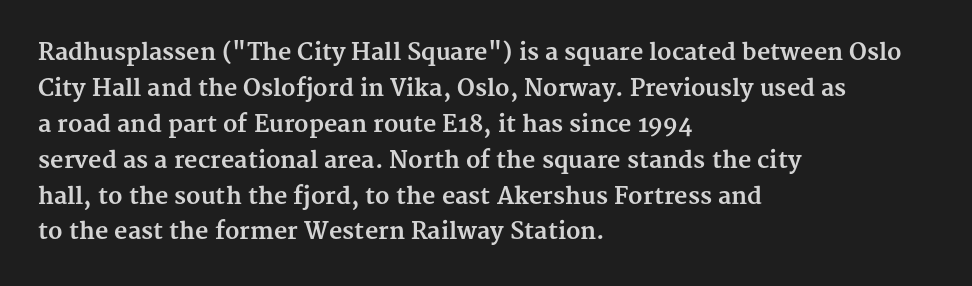
The line-height multiplier appears to be the usual default. Plain, unruled lines of type. The type is set solid horizontally, with unmodified tracking. Horizontal alignment here is leftward, the default for most running prose. Does the weight exceed regular? Yes, all the way to bold.
